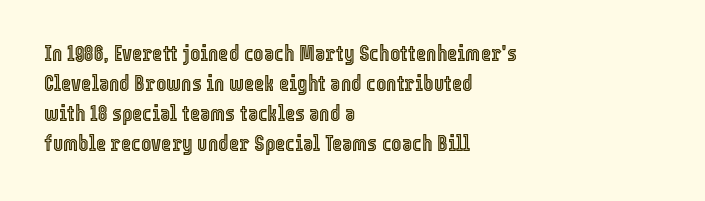
Q: Is the text italic (slanted)? A: No, it is upright.
Q: Is the text underlined? A: No.
Q: How is the paragraph aligned? A: Left-aligned.
Q: Is the spacing between letters normal or unusually wide? A: Normal.
Q: Is the spacing between lines tight, normal or loose? A: Normal.
